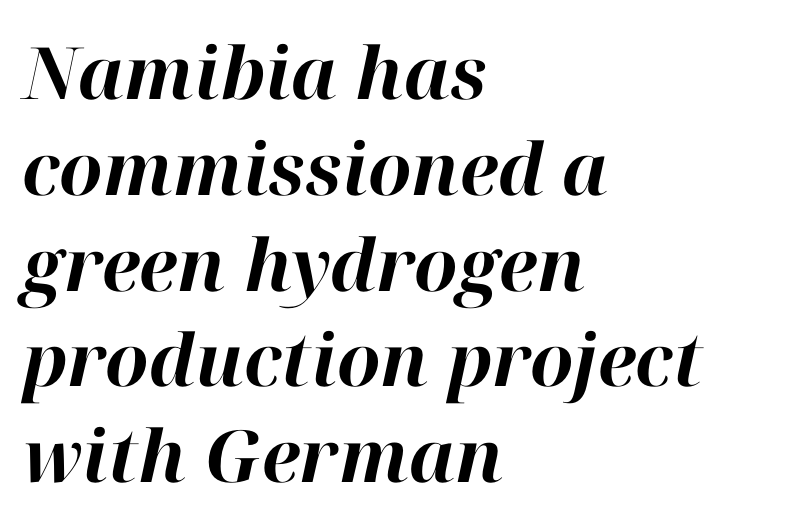
{"italic": "yes", "lean": "right", "slant_degrees": 12, "bold": "yes", "weight": "bold", "width": "normal", "stroke_contrast": "high", "x_height": "medium", "monospaced": "no", "underline": "no", "align": "left", "line_spacing": "normal", "line_spacing_ratio": 1.33, "letter_spacing": "normal", "letter_spacing_em": 0.0, "glyph_px": 72}
